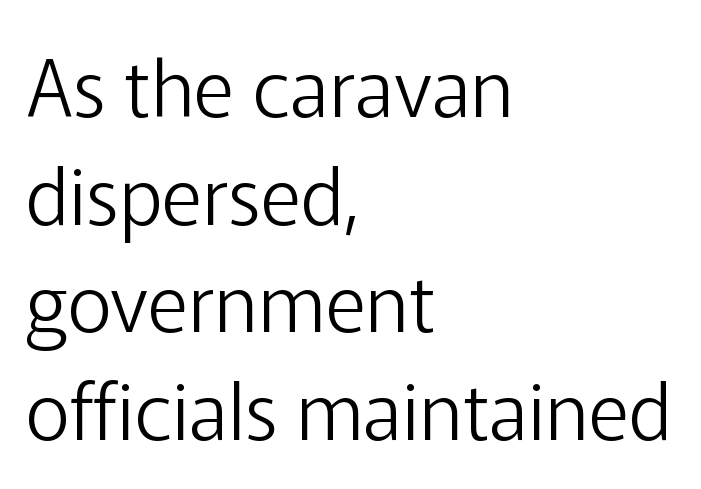
Q: Is the text bold? A: No.
Q: Is the text italic (slanted)? A: No, it is upright.
Q: Is the typeface a serif or a sans-serif typeface? A: Sans-serif.
Q: Is the text underlined? A: No.
Q: How is the paragraph aligned? A: Left-aligned.
Q: Is the spacing between letters normal or unusually wide? A: Normal.
Q: Is the spacing between lines tight, normal or loose? A: Normal.
Q: Width (condensed, normal, or wide)? A: Normal.
Q: Stroke contrast? A: Low.
Q: x-height? A: Medium.
Q: Monospaced? A: No.
